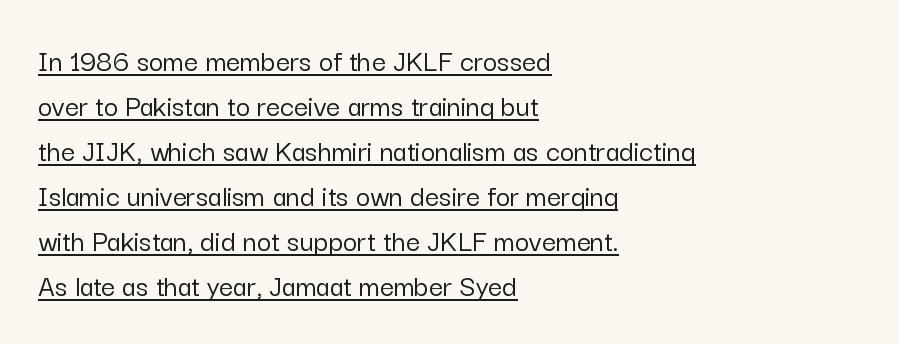
The image shows 31 px sans-serif type, upright; set left-aligned, normal line spacing (1.45x), normal letter spacing, underlined; low stroke contrast and a medium x-height.
